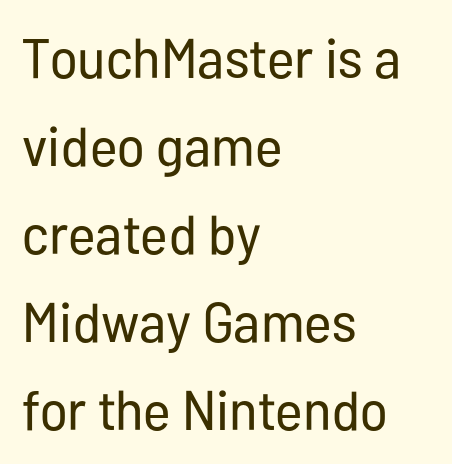
{"serif": "no", "italic": "no", "bold": "no", "weight": "regular", "width": "condensed", "stroke_contrast": "low", "x_height": "medium", "monospaced": "no", "underline": "no", "align": "left", "line_spacing": "normal", "line_spacing_ratio": 1.57, "letter_spacing": "normal", "letter_spacing_em": 0.0, "glyph_px": 56}
